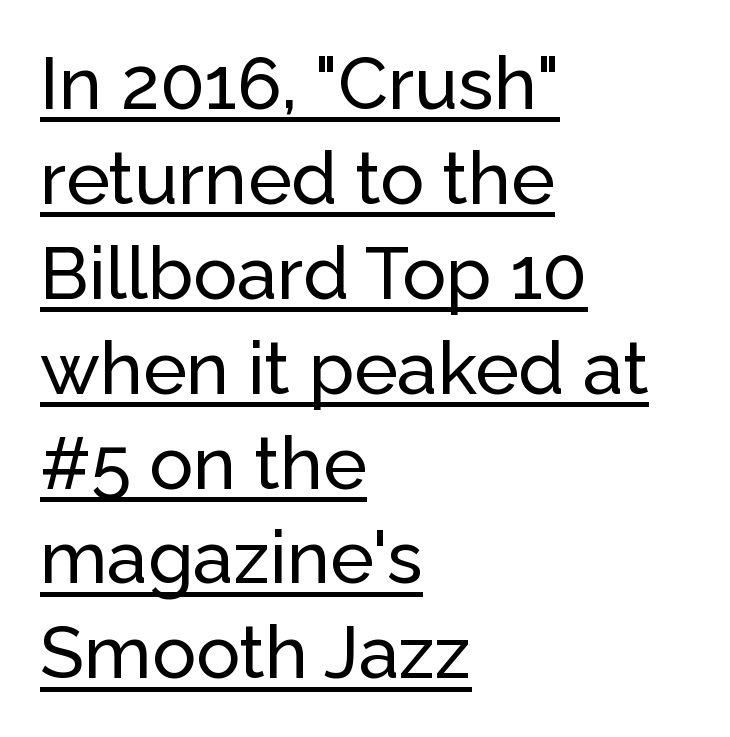
Q: Is the text italic (slanted)? A: No, it is upright.
Q: Is the typeface a serif or a sans-serif typeface? A: Sans-serif.
Q: Is the text underlined? A: Yes.
Q: How is the paragraph aligned? A: Left-aligned.
Q: Is the spacing between letters normal or unusually wide? A: Normal.
Q: Is the spacing between lines tight, normal or loose? A: Normal.
Q: Width (condensed, normal, or wide)? A: Normal.
Q: Stroke contrast? A: Low.
Q: x-height? A: Medium.
Q: Monospaced? A: No.
